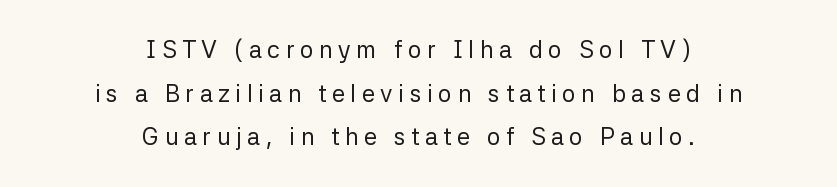
Q: Is the text bold? A: No.
Q: Is the text italic (slanted)? A: No, it is upright.
Q: Is the text underlined? A: No.
Q: How is the paragraph aligned? A: Centered.
Q: Is the spacing between letters normal or unusually wide? A: Unusually wide.
